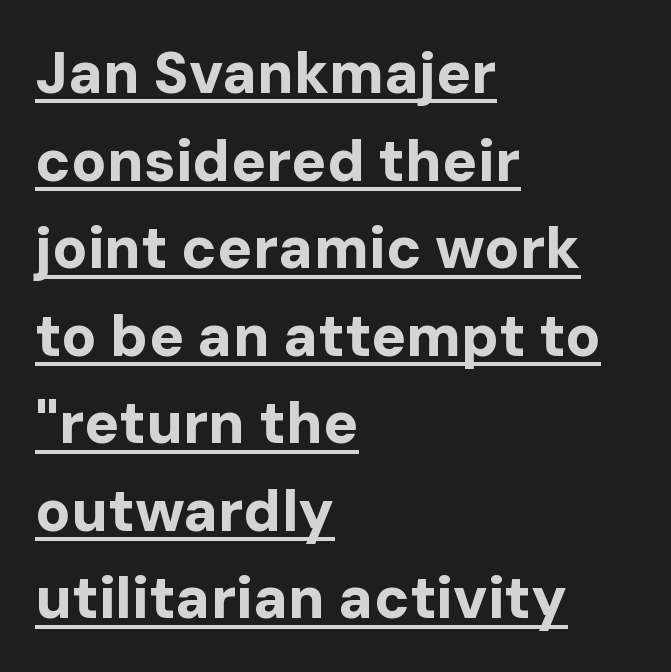
{"serif": "no", "italic": "no", "bold": "yes", "weight": "bold", "width": "normal", "stroke_contrast": "low", "x_height": "medium", "monospaced": "no", "underline": "yes", "align": "left", "line_spacing": "normal", "line_spacing_ratio": 1.51, "letter_spacing": "normal", "letter_spacing_em": 0.0, "glyph_px": 58}
